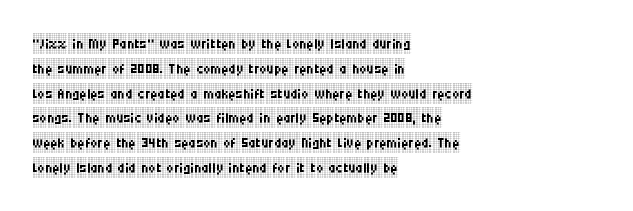
{"italic": "no", "bold": "no", "underline": "no", "align": "left", "line_spacing_ratio": 1.24, "letter_spacing": "normal", "letter_spacing_em": 0.0, "glyph_px": 20}
